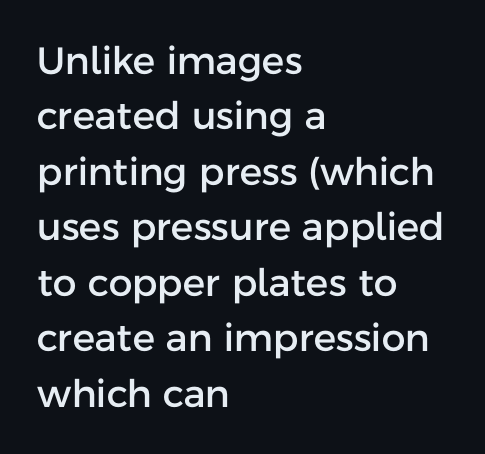
Q: Is the text italic (slanted)? A: No, it is upright.
Q: Is the typeface a serif or a sans-serif typeface? A: Sans-serif.
Q: Is the text underlined? A: No.
Q: How is the paragraph aligned? A: Left-aligned.
Q: Is the spacing between letters normal or unusually wide? A: Normal.
Q: Is the spacing between lines tight, normal or loose? A: Normal.
Q: Width (condensed, normal, or wide)? A: Normal.
Q: Stroke contrast? A: Low.
Q: x-height? A: Medium.
Q: Monospaced? A: No.
